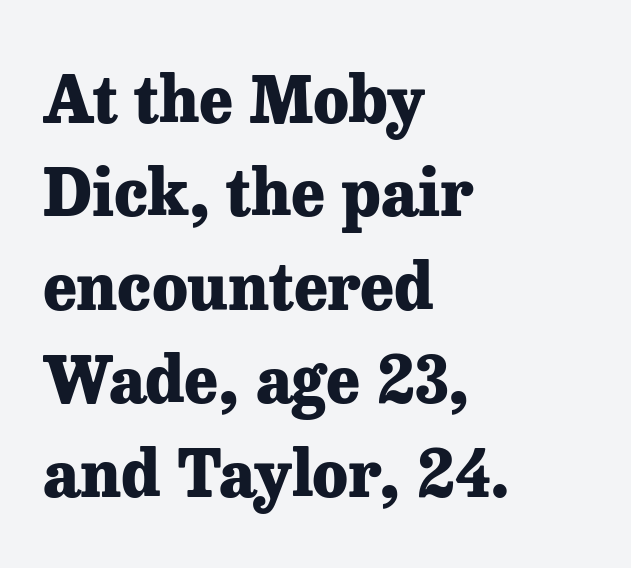
Q: Is the text bold? A: Yes.
Q: Is the text italic (slanted)? A: No, it is upright.
Q: Is the typeface a serif or a sans-serif typeface? A: Serif.
Q: Is the text underlined? A: No.
Q: How is the paragraph aligned? A: Left-aligned.
Q: Is the spacing between letters normal or unusually wide? A: Normal.
Q: Is the spacing between lines tight, normal or loose? A: Normal.
Q: Width (condensed, normal, or wide)? A: Normal.
Q: Stroke contrast? A: Low.
Q: x-height? A: Medium.
Q: Monospaced? A: No.
